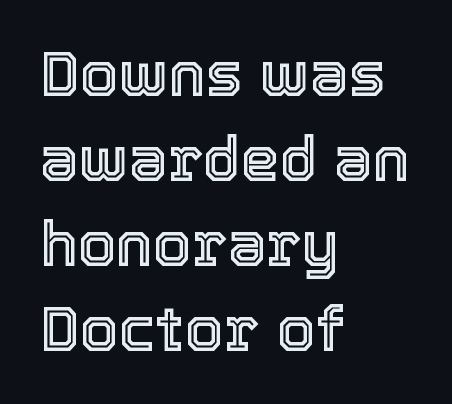
Q: Is the text italic (slanted)? A: No, it is upright.
Q: Is the text underlined? A: No.
Q: How is the paragraph aligned? A: Left-aligned.
Q: Is the spacing between letters normal or unusually wide? A: Normal.
Q: Is the spacing between lines tight, normal or loose? A: Normal.
Q: Width (condensed, normal, or wide)? A: Normal.
Q: x-height? A: Medium.
Q: Monospaced? A: No.
